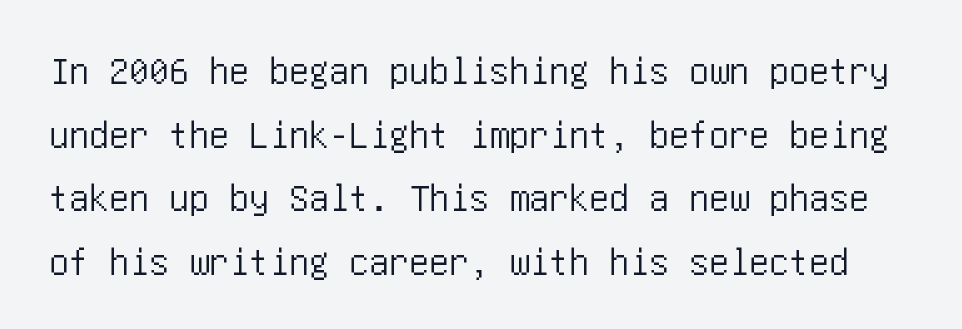
The image shows 40 px condensed sans-serif type, upright; set normal line spacing (1.59x), normal letter spacing, not underlined; low stroke contrast and a large x-height.
